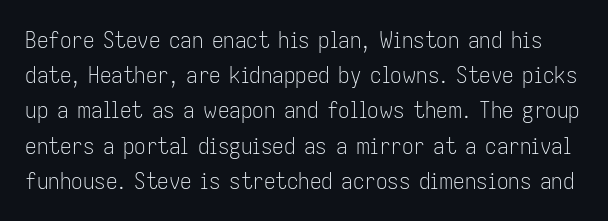
Q: Is the text bold? A: No.
Q: Is the text italic (slanted)? A: No, it is upright.
Q: Is the text underlined? A: No.
Q: Is the spacing between letters normal or unusually wide? A: Normal.
Q: Is the spacing between lines tight, normal or loose? A: Normal.
